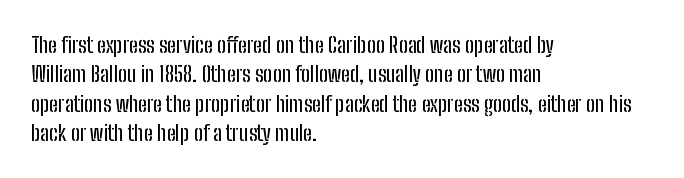
Reading down the block, your eye returns to a fixed left position each line. The type sits square on the baseline with zero lean. The space directly below the letters is spotless. Notice how descenders clear the ascenders below comfortably — that's standard leading. Each word holds together tightly as a unit, with standard inter-letter gaps.
